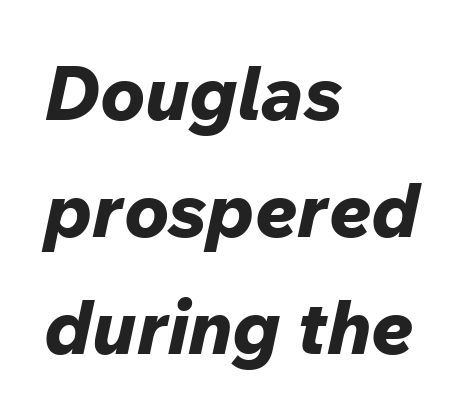
The image shows 75 px bold type, italic (leaning right); set left-aligned, normal line spacing (1.56x), normal letter spacing, not underlined; low stroke contrast and a medium x-height.
